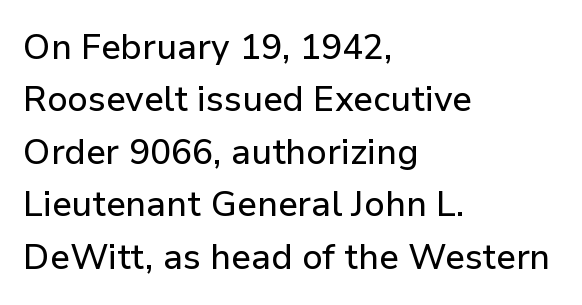
Q: Is the text italic (slanted)? A: No, it is upright.
Q: Is the typeface a serif or a sans-serif typeface? A: Sans-serif.
Q: Is the text underlined? A: No.
Q: How is the paragraph aligned? A: Left-aligned.
Q: Is the spacing between letters normal or unusually wide? A: Normal.
Q: Is the spacing between lines tight, normal or loose? A: Normal.
Q: Width (condensed, normal, or wide)? A: Normal.
Q: Stroke contrast? A: Low.
Q: x-height? A: Medium.
Q: Monospaced? A: No.
